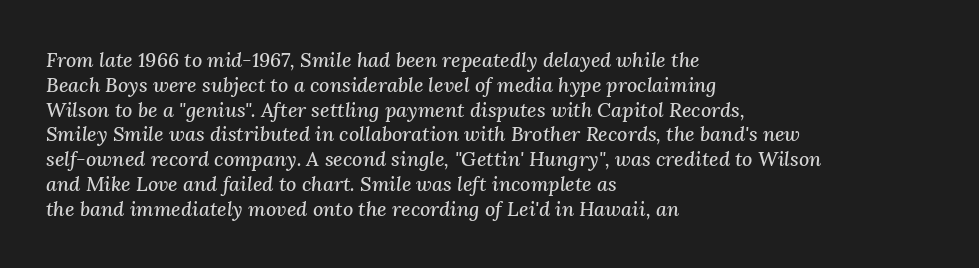
Q: Is the text italic (slanted)? A: Yes, it leans right by about 3 degrees.
Q: Is the text underlined? A: No.
Q: How is the paragraph aligned? A: Left-aligned.
Q: Is the spacing between letters normal or unusually wide? A: Normal.
